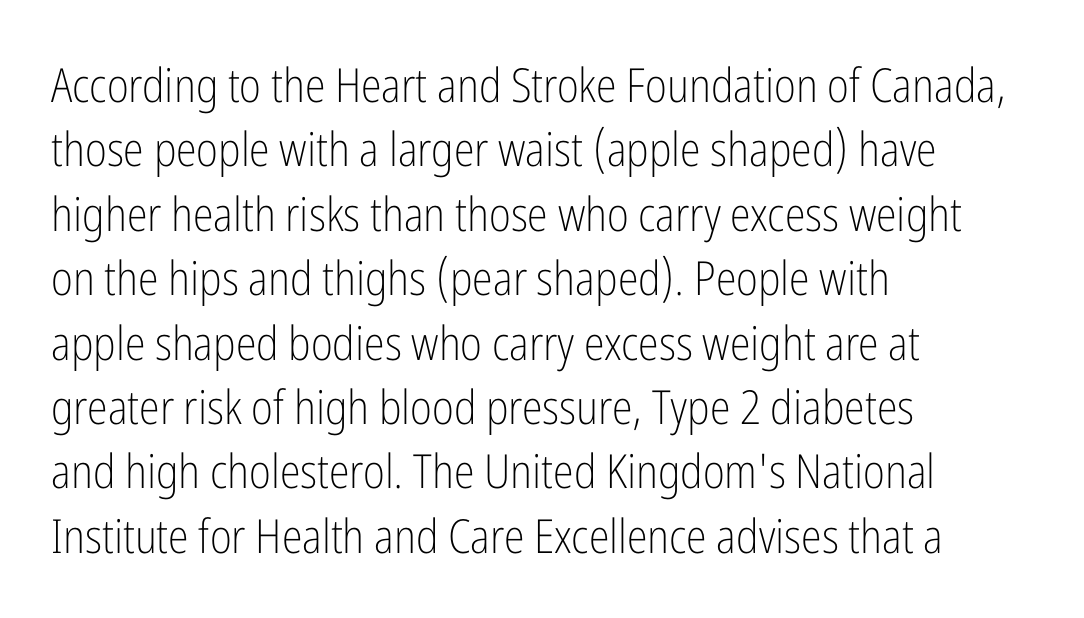
{"serif": "no", "italic": "no", "bold": "no", "weight": "light", "width": "condensed", "stroke_contrast": "low", "x_height": "medium", "monospaced": "no", "underline": "no", "align": "left", "line_spacing": "normal", "line_spacing_ratio": 1.37, "letter_spacing": "normal", "letter_spacing_em": 0.0, "glyph_px": 47}
